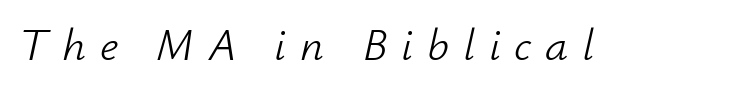
Style check: oblique. Type without underlining. Proportional: the letters do not fall into vertical columns. Tracking value appears strongly positive — letters spread wide. Letters have the restrained weight of plain body copy at most.
